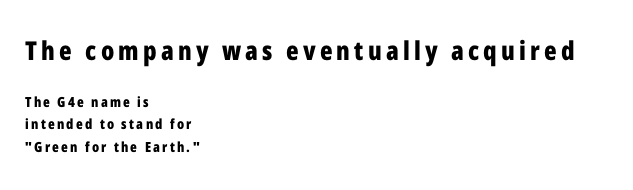
{"italic": "no", "bold": "yes", "underline": "no", "align": "left", "line_spacing": "normal", "line_spacing_ratio": 1.61, "larger_block": "first", "size_ratio": 1.86, "glyph_px": 26}
